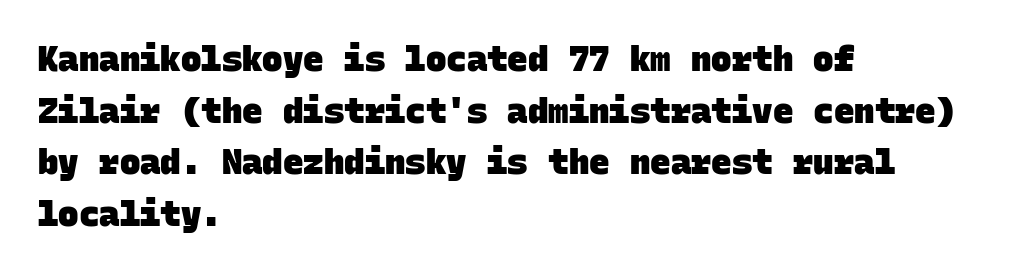
The letterforms sit shoulder to shoulder at normal distance. These lines are set flush left with a ragged right edge. The passage shown is typed in a monospace face where columns stay perfectly aligned. The text was rendered using a sans face with plain stroke endings. Beneath every word, the page is bare.
